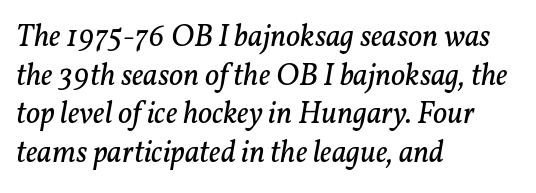
Font category for this specimen: serif. Line beginnings align vertically; line endings do not. These lines are rendered in a variable-pitch font. The face used here has a pronounced slope to its letters. Normally led — the rows are evenly, conventionally spaced. A clean baseline with only descenders dipping below it.
